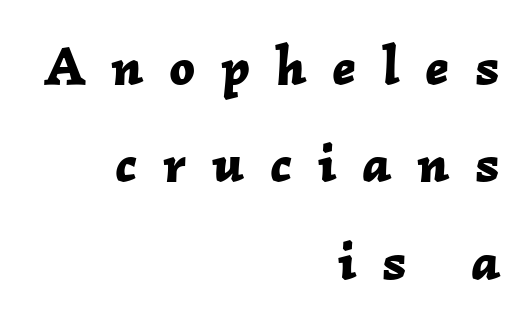
{"italic": "yes", "lean": "right", "slant_degrees": 2, "bold": "yes", "weight": "bold", "width": "normal", "stroke_contrast": "low", "x_height": "medium", "monospaced": "no", "underline": "no", "align": "right", "line_spacing_ratio": 1.74, "letter_spacing": "wide", "letter_spacing_em": 0.46, "glyph_px": 56}
